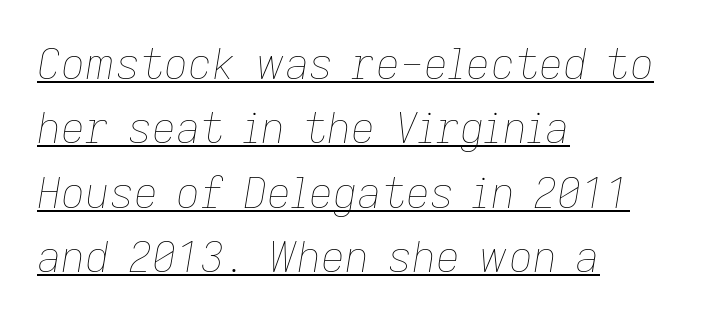
If you measured baseline to baseline, you'd find a middling distance. A classic flush-left, rag-right setting is used for this passage. The letters are slanted; this is an italic face. Is the letter spacing exaggerated? No — it looks like the ordinary default. These lines are rendered in a variable-pitch font.
